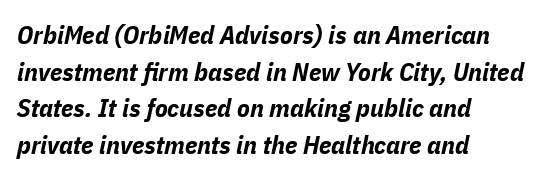
Leading: standard. The typesetter chose a ragged-right arrangement here. The letters sit at their default tracking, neither squeezed nor spread. This rendering features lettering with no underline. The whole block is typeset with a tilt. This is heavy type, rendered in bold.
